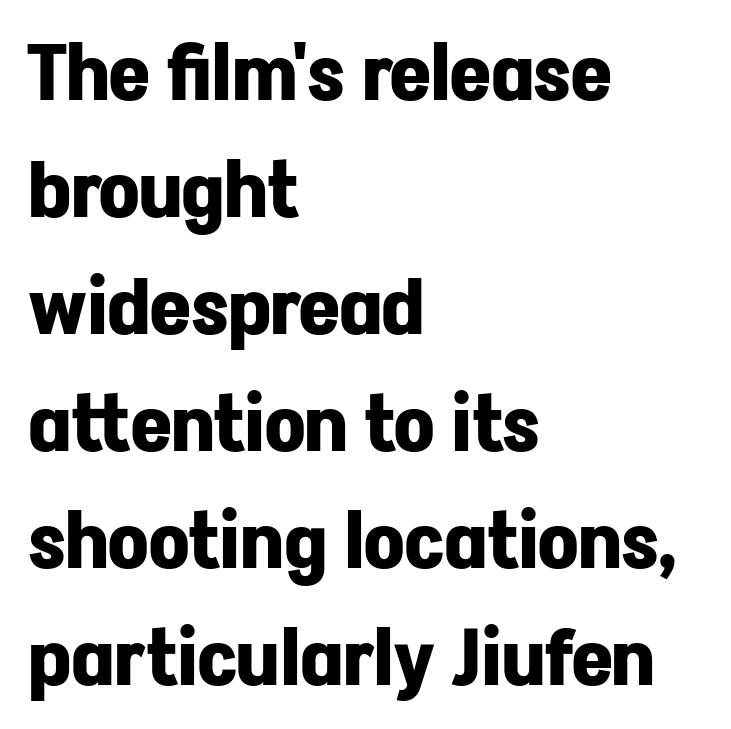
{"serif": "no", "italic": "no", "bold": "yes", "weight": "bold", "width": "normal", "stroke_contrast": "low", "x_height": "medium", "monospaced": "no", "underline": "no", "align": "left", "line_spacing": "normal", "line_spacing_ratio": 1.48, "letter_spacing": "normal", "letter_spacing_em": 0.0, "glyph_px": 79}
